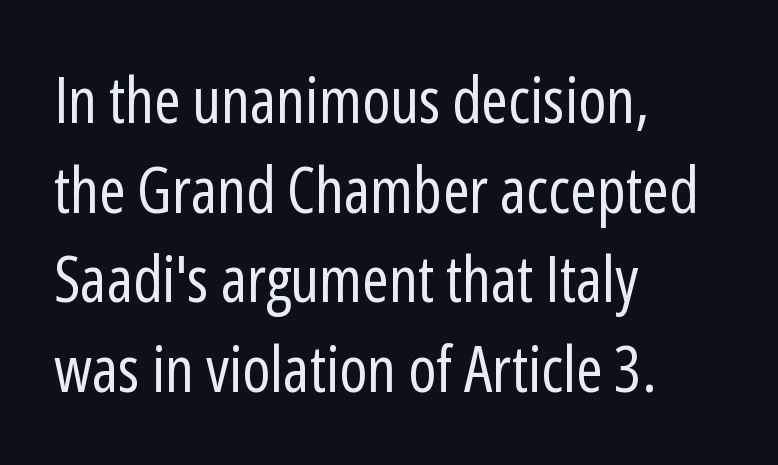
Rows of type keep a routine distance in the vertical direction. The designer went with a sans here, leaving each stem footless. Where is the straight margin? On the left. These lines are rendered in a variable-pitch font. Letters have the restrained weight of plain body copy at most. Students, note that the glyphs here touch the page at normal intervals.
